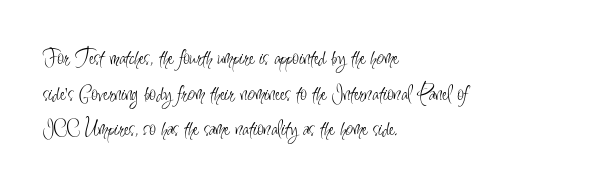
{"bold": "no", "underline": "no", "align": "left", "line_spacing": "normal", "line_spacing_ratio": 1.48, "letter_spacing": "normal", "letter_spacing_em": 0.0, "glyph_px": 24}
